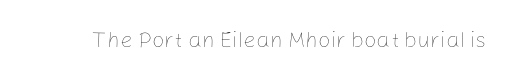
The image shows 22 px text type, upright; set normal letter spacing, not underlined.
